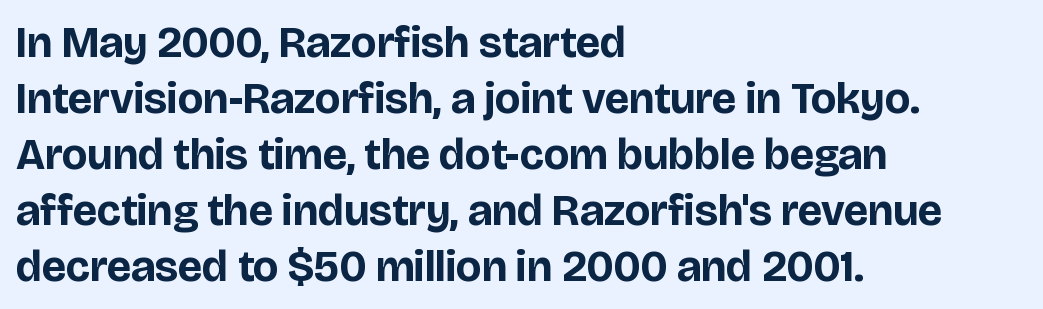
{"serif": "no", "italic": "no", "bold": "yes", "weight": "bold", "width": "normal", "stroke_contrast": "low", "x_height": "large", "monospaced": "no", "underline": "no", "align": "left", "line_spacing": "normal", "line_spacing_ratio": 1.27, "letter_spacing": "normal", "letter_spacing_em": 0.0, "glyph_px": 44}
